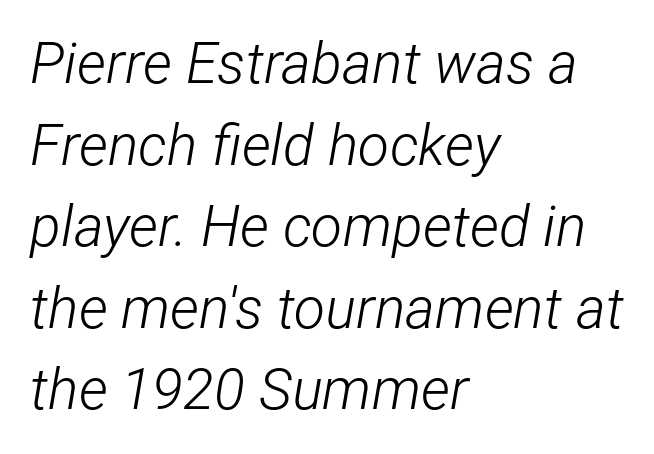
Q: Is the text bold? A: No.
Q: Is the text italic (slanted)? A: Yes, it leans right by about 12 degrees.
Q: Is the text underlined? A: No.
Q: How is the paragraph aligned? A: Left-aligned.
Q: Is the spacing between letters normal or unusually wide? A: Normal.
Q: Is the spacing between lines tight, normal or loose? A: Normal.
Q: Width (condensed, normal, or wide)? A: Condensed.
Q: Stroke contrast? A: Low.
Q: x-height? A: Medium.
Q: Monospaced? A: No.
